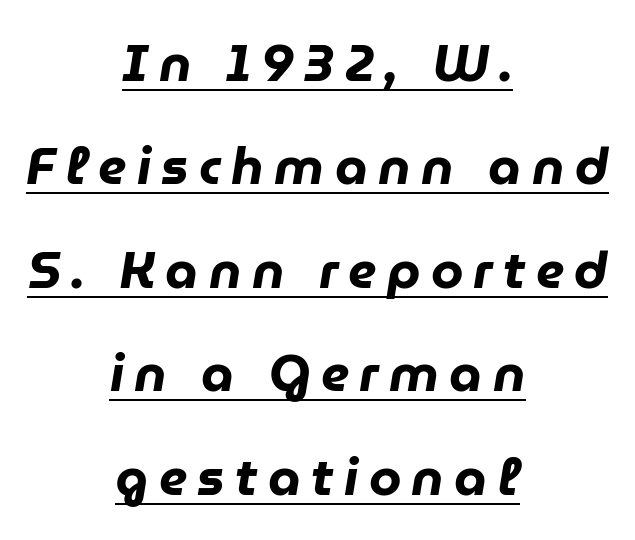
Here the glyphs are tracked loosely, breaking word shapes into spaced letters. Decoration check: the copy is underlined. The typography opts for an oblique posture over an upright one. Vertically, the passage feels expansive, rows floating well apart. Neither beginnings nor endings align; midpoints do.
